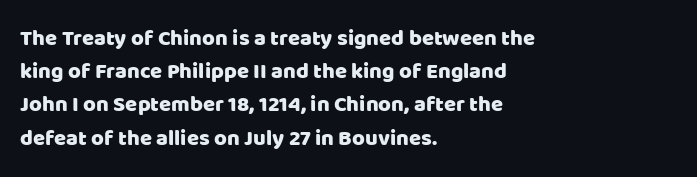
These lines keep a tight, regular rhythm from letter to letter. Vertical spacing — default. No word sits above an underline. The setting favours the left margin, as ordinary paragraphs usually do. The font's upright variant was chosen for this text.
